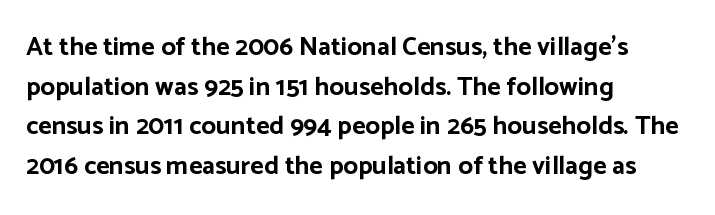
{"italic": "no", "bold": "yes", "underline": "no", "align": "left", "line_spacing": "normal", "line_spacing_ratio": 1.52, "letter_spacing": "normal", "letter_spacing_em": 0.0, "glyph_px": 26}
